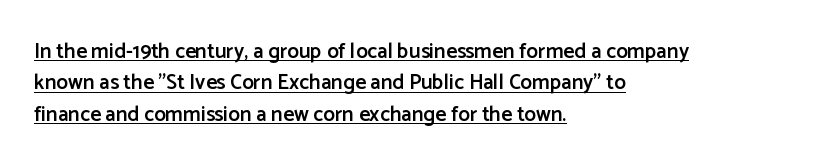
The image shows 21 px text type, upright; set left-aligned, normal line spacing (1.5x), normal letter spacing, underlined.
